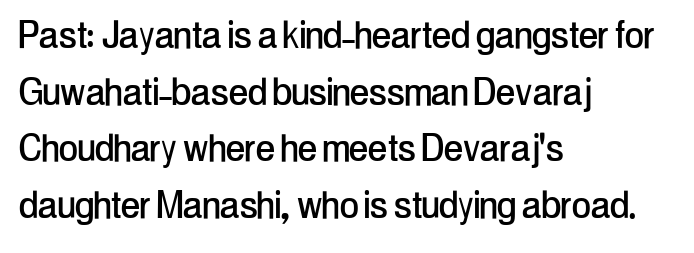
The image shows 46 px condensed sans-serif type, upright; set left-aligned, line spacing 1.23x, normal letter spacing, not underlined; low stroke contrast and a medium x-height.
